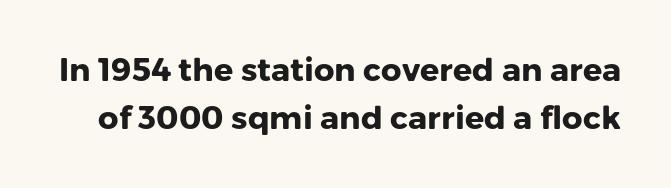
The image shows 32 px heavy sans-serif type, upright; set normal line spacing (1.5x), normal letter spacing, not underlined; low stroke contrast and a medium x-height.
